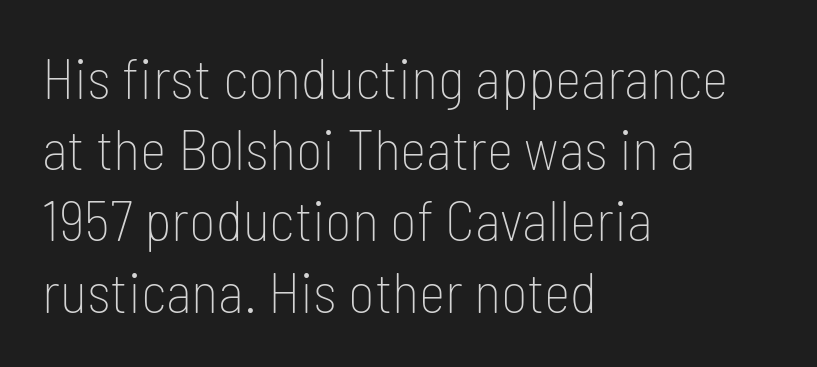
Q: Is the text bold? A: No.
Q: Is the text italic (slanted)? A: No, it is upright.
Q: Is the typeface a serif or a sans-serif typeface? A: Sans-serif.
Q: Is the text underlined? A: No.
Q: How is the paragraph aligned? A: Left-aligned.
Q: Is the spacing between letters normal or unusually wide? A: Normal.
Q: Is the spacing between lines tight, normal or loose? A: Normal.
Q: Width (condensed, normal, or wide)? A: Condensed.
Q: Stroke contrast? A: Low.
Q: x-height? A: Medium.
Q: Monospaced? A: No.
